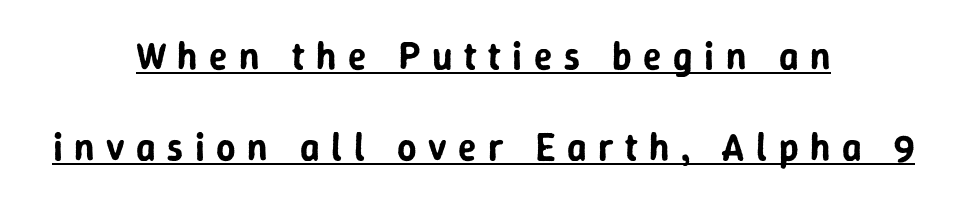
Q: Is the text italic (slanted)? A: No, it is upright.
Q: Is the typeface a serif or a sans-serif typeface? A: Sans-serif.
Q: Is the text underlined? A: Yes.
Q: How is the paragraph aligned? A: Centered.
Q: Is the spacing between letters normal or unusually wide? A: Unusually wide.
Q: Is the spacing between lines tight, normal or loose? A: Loose.
Q: Width (condensed, normal, or wide)? A: Normal.
Q: Stroke contrast? A: Low.
Q: x-height? A: Medium.
Q: Monospaced? A: No.
